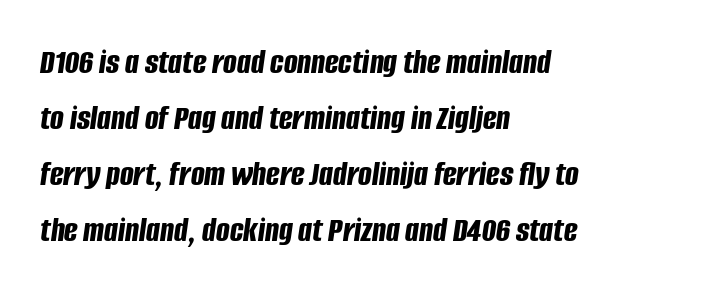
The rendering uses a bold face; every stroke is thick and dark. An italicized treatment has been applied to the whole sample. The paragraph has a hard left edge and a soft right edge. Just letters on the line, the space beneath them empty. Honestly, the row spacing looks completely unremarkable.
